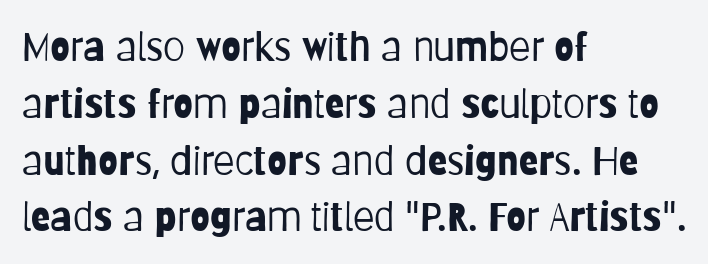
Tracking here is standard; glyphs follow each other at the usual distance. Honestly, there is no underline to notice here at all. This is roman type, the default non-slanted kind. Compared with typical paragraphs, the rows here are spaced about the same.
